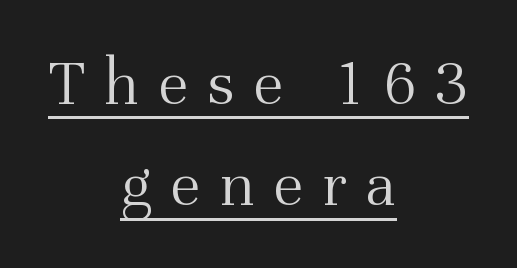
Q: Is the text bold? A: No.
Q: Is the text italic (slanted)? A: No, it is upright.
Q: Is the typeface a serif or a sans-serif typeface? A: Serif.
Q: Is the text underlined? A: Yes.
Q: How is the paragraph aligned? A: Centered.
Q: Is the spacing between letters normal or unusually wide? A: Unusually wide.
Q: Is the spacing between lines tight, normal or loose? A: Normal.
Q: Width (condensed, normal, or wide)? A: Normal.
Q: Stroke contrast? A: Medium.
Q: x-height? A: Medium.
Q: Monospaced? A: No.
